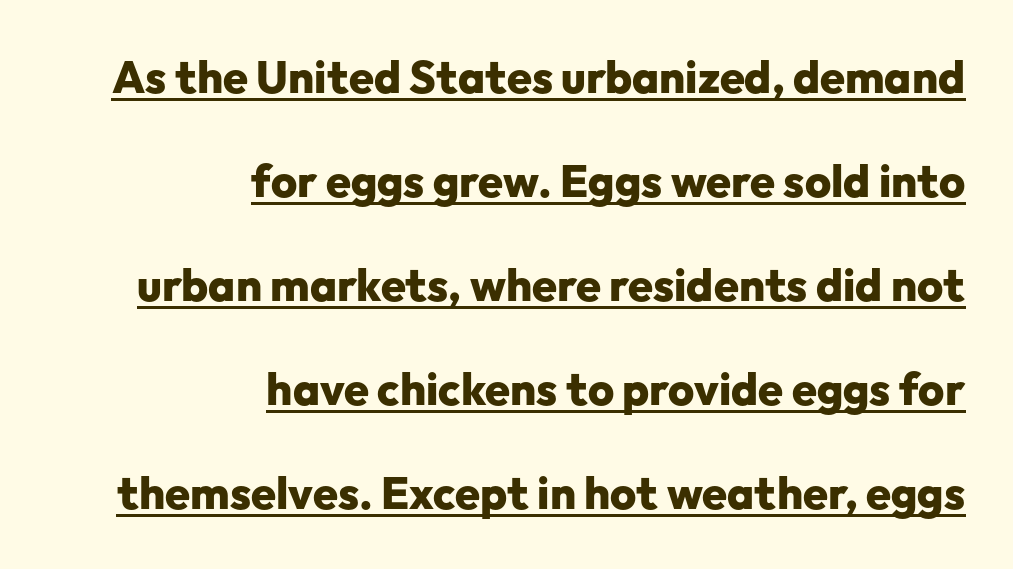
Q: Is the text bold? A: Yes.
Q: Is the text italic (slanted)? A: No, it is upright.
Q: Is the typeface a serif or a sans-serif typeface? A: Sans-serif.
Q: Is the text underlined? A: Yes.
Q: How is the paragraph aligned? A: Right-aligned.
Q: Is the spacing between letters normal or unusually wide? A: Normal.
Q: Is the spacing between lines tight, normal or loose? A: Loose.
Q: Width (condensed, normal, or wide)? A: Normal.
Q: Stroke contrast? A: Low.
Q: x-height? A: Medium.
Q: Monospaced? A: No.
